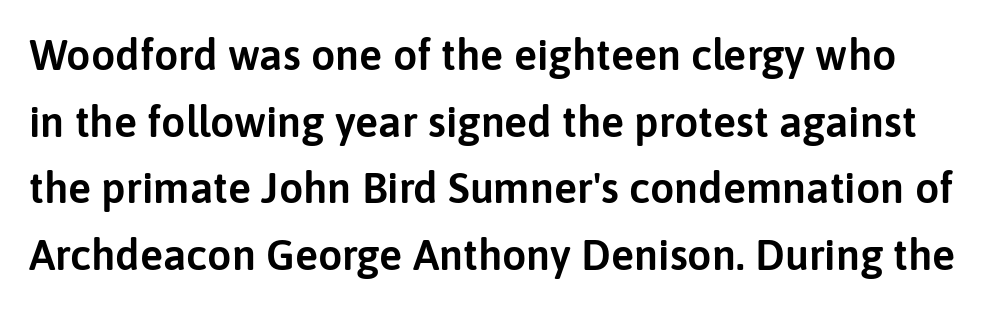
Q: Is the text italic (slanted)? A: No, it is upright.
Q: Is the typeface a serif or a sans-serif typeface? A: Sans-serif.
Q: Is the text underlined? A: No.
Q: Is the spacing between letters normal or unusually wide? A: Normal.
Q: Is the spacing between lines tight, normal or loose? A: Normal.
Q: Width (condensed, normal, or wide)? A: Normal.
Q: Stroke contrast? A: Low.
Q: x-height? A: Medium.
Q: Monospaced? A: No.
